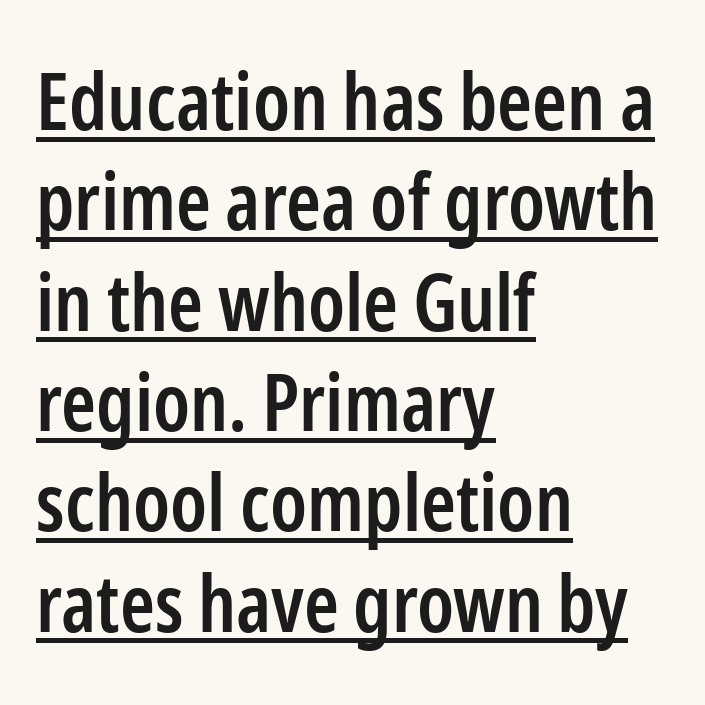
Q: Is the text bold? A: Semi-bold.
Q: Is the text italic (slanted)? A: No, it is upright.
Q: Is the typeface a serif or a sans-serif typeface? A: Sans-serif.
Q: Is the text underlined? A: Yes.
Q: How is the paragraph aligned? A: Left-aligned.
Q: Is the spacing between letters normal or unusually wide? A: Normal.
Q: Is the spacing between lines tight, normal or loose? A: Normal.
Q: Width (condensed, normal, or wide)? A: Condensed.
Q: Stroke contrast? A: Low.
Q: x-height? A: Medium.
Q: Monospaced? A: No.
